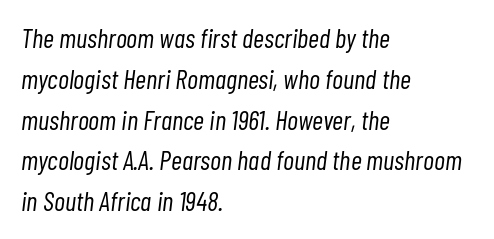
{"italic": "yes", "lean": "right", "slant_degrees": 7, "bold": "no", "underline": "no", "align": "left", "line_spacing": "normal", "line_spacing_ratio": 1.51, "letter_spacing": "normal", "letter_spacing_em": 0.0, "glyph_px": 27}
